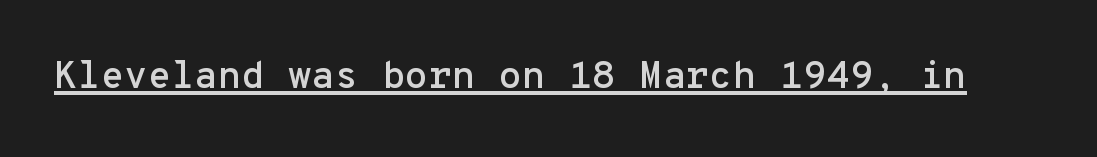
The image shows 38 px sans-serif type, upright, monospaced; set normal letter spacing, underlined; low stroke contrast and a medium x-height.
